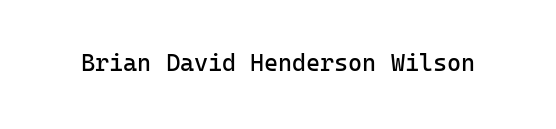
Only glyphs here, with clear space below each row. Notice how the stems are strictly vertical — no italics here. Between one letter and the next there's only the usual sliver of space. Is this a heavy cut? Hardly; it is regular or lighter.
